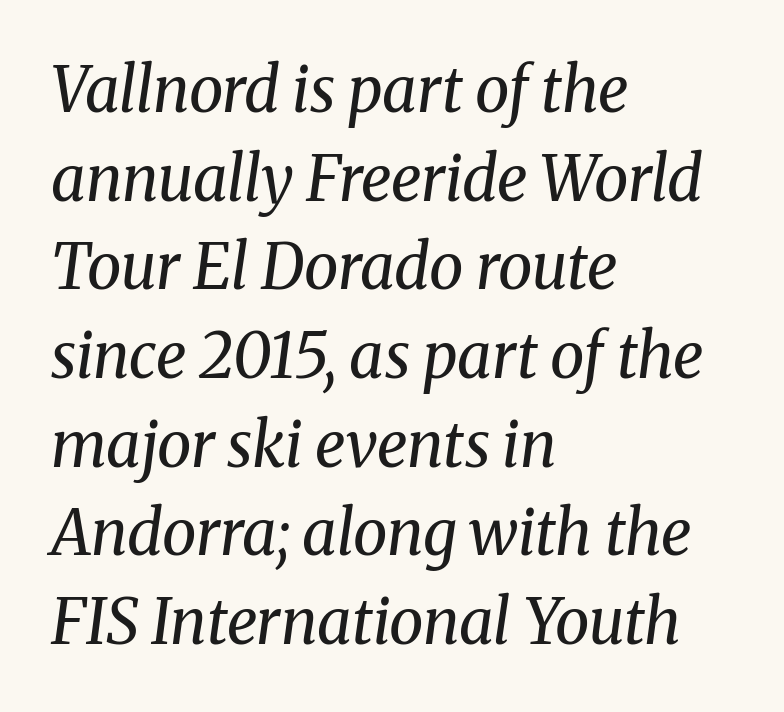
{"serif": "yes", "italic": "yes", "lean": "right", "slant_degrees": 8, "bold": "no", "weight": "regular", "width": "normal", "stroke_contrast": "medium", "x_height": "medium", "monospaced": "no", "underline": "no", "align": "left", "line_spacing": "normal", "line_spacing_ratio": 1.43, "letter_spacing": "normal", "letter_spacing_em": 0.0, "glyph_px": 62}
